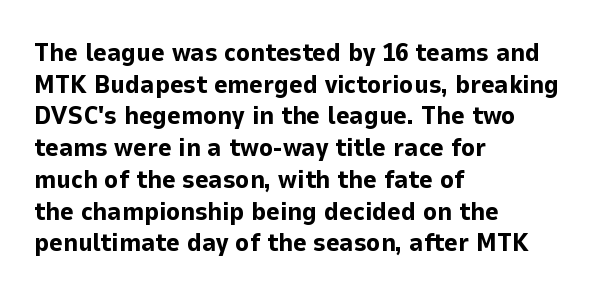
The image shows 26 px bold type, upright; set left-aligned, line spacing 1.22x, normal letter spacing, not underlined.
